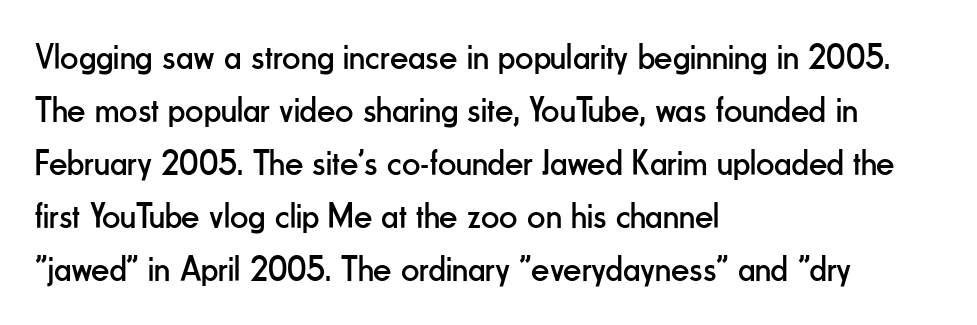
Look at the bottom of the vertical strokes: they stop flat, with no serifs. You could not count columns in this text — the font is proportionally spaced. Does the leading feel generous? No, just average. The weight would be labelled regular, book, light, or lighter still. The letters stand upright; this is a roman face.
